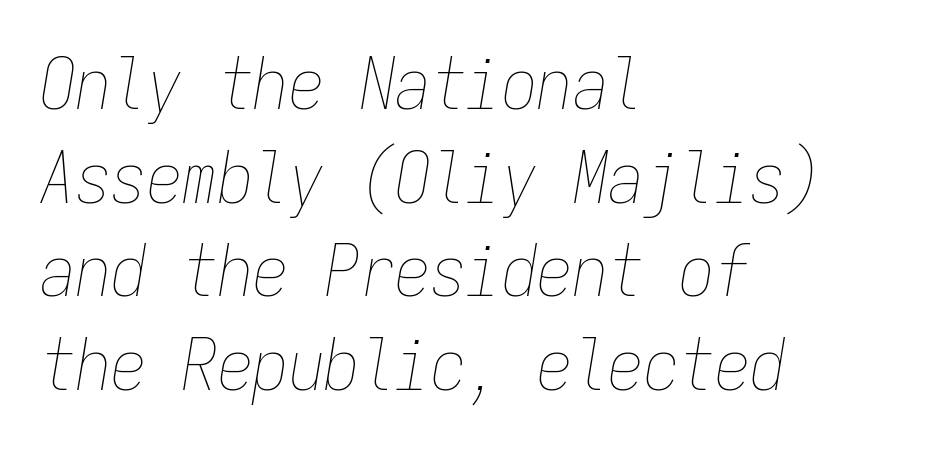
Q: Is the text bold? A: No.
Q: Is the text italic (slanted)? A: Yes, it leans right by about 9 degrees.
Q: Is the text underlined? A: No.
Q: How is the paragraph aligned? A: Left-aligned.
Q: Is the spacing between letters normal or unusually wide? A: Normal.
Q: Is the spacing between lines tight, normal or loose? A: Normal.
Q: Width (condensed, normal, or wide)? A: Condensed.
Q: Stroke contrast? A: Low.
Q: x-height? A: Medium.
Q: Monospaced? A: Yes.
